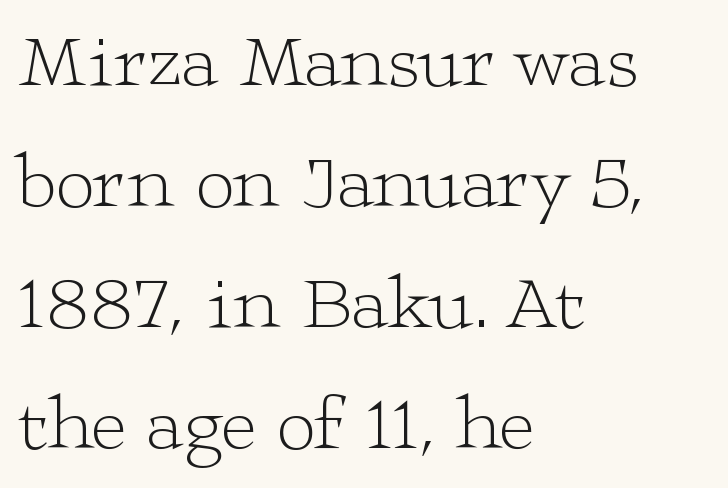
Q: Is the text bold? A: No.
Q: Is the text italic (slanted)? A: No, it is upright.
Q: Is the typeface a serif or a sans-serif typeface? A: Serif.
Q: Is the text underlined? A: No.
Q: How is the paragraph aligned? A: Left-aligned.
Q: Is the spacing between letters normal or unusually wide? A: Normal.
Q: Is the spacing between lines tight, normal or loose? A: Normal.
Q: Width (condensed, normal, or wide)? A: Wide.
Q: Stroke contrast? A: Low.
Q: x-height? A: Medium.
Q: Monospaced? A: No.
